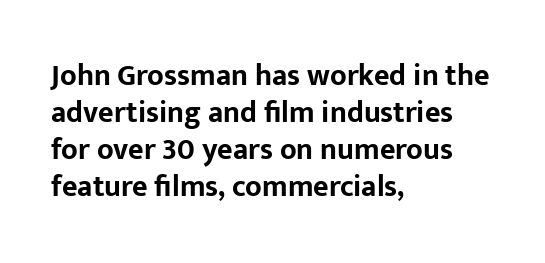
Q: Is the text bold? A: Yes.
Q: Is the text italic (slanted)? A: No, it is upright.
Q: Is the typeface a serif or a sans-serif typeface? A: Sans-serif.
Q: Is the text underlined? A: No.
Q: How is the paragraph aligned? A: Left-aligned.
Q: Is the spacing between letters normal or unusually wide? A: Normal.
Q: Width (condensed, normal, or wide)? A: Normal.
Q: Stroke contrast? A: Low.
Q: x-height? A: Medium.
Q: Monospaced? A: No.
